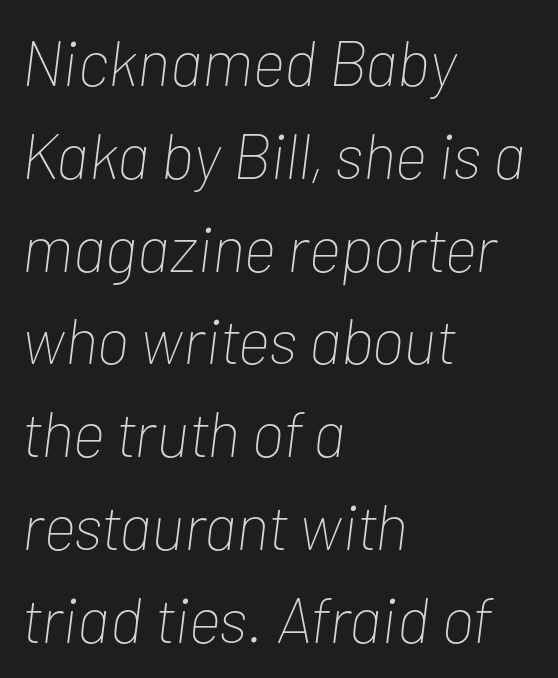
Is the type slanted? Yes — the strokes lean at a clear angle. The font is comparable to plain body text, perhaps lighter. A clean baseline with only descenders dipping below it. The ragged edge is on the right, which tells us the setting is flush left.
